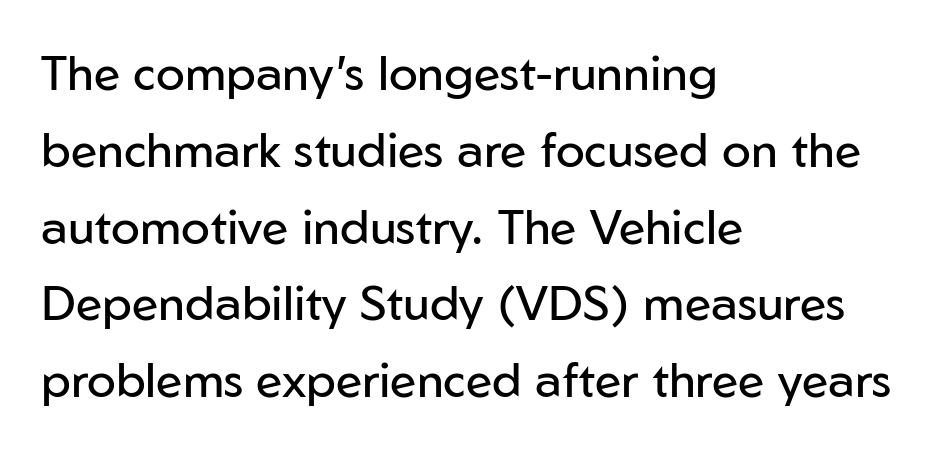
{"serif": "no", "italic": "no", "bold": "no", "weight": "regular", "width": "normal", "stroke_contrast": "low", "x_height": "medium", "monospaced": "no", "underline": "no", "align": "left", "line_spacing": "normal", "line_spacing_ratio": 1.6, "letter_spacing": "normal", "letter_spacing_em": 0.0, "glyph_px": 48}
